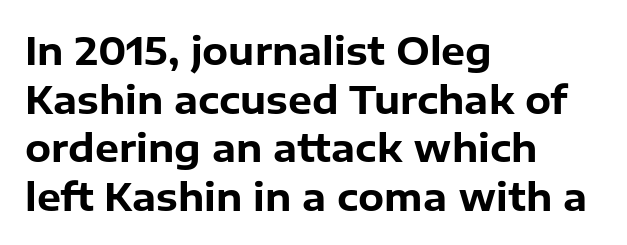
The image shows 38 px bold sans-serif type, upright; set left-aligned, normal line spacing (1.28x), normal letter spacing, not underlined; low stroke contrast and a medium x-height.
